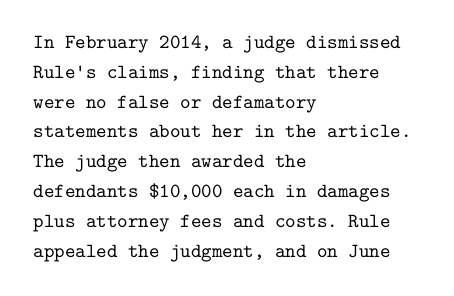
Q: Is the text italic (slanted)? A: No, it is upright.
Q: Is the text underlined? A: No.
Q: How is the paragraph aligned? A: Left-aligned.
Q: Is the spacing between letters normal or unusually wide? A: Normal.
Q: Is the spacing between lines tight, normal or loose? A: Normal.
